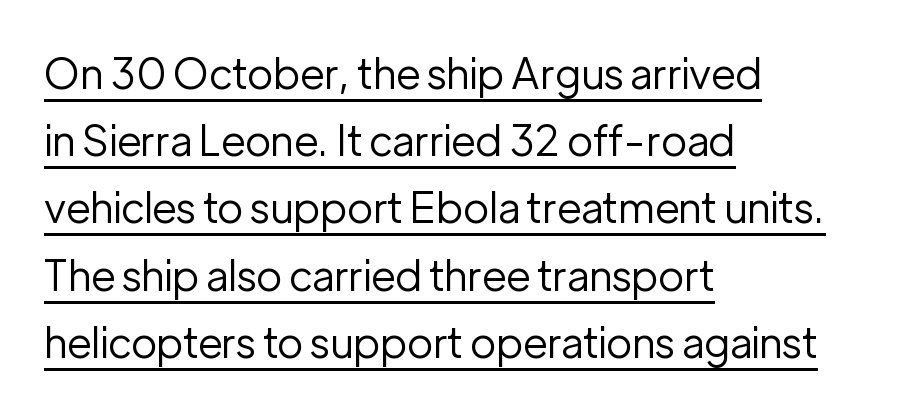
The image shows 42 px regular-weight sans-serif type, upright; set left-aligned, normal line spacing (1.6x), normal letter spacing, underlined; low stroke contrast and a medium x-height.
